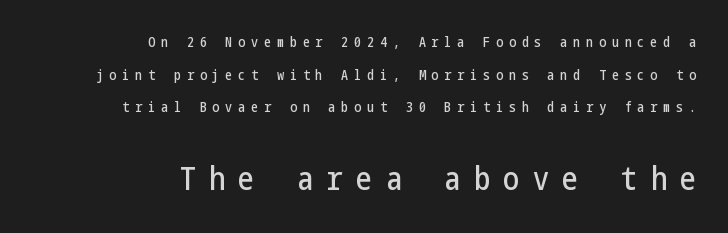
Two sizes are in play, and the larger belongs to the second block. Nothing sits at the stroke ends, so this counts as sans-serif. Line endings align vertically; line beginnings do not. Check under the words: just untouched page. A great deal of white space separates one row of letters from the next. Each word looks stretched out because of the extra space between its letters.
